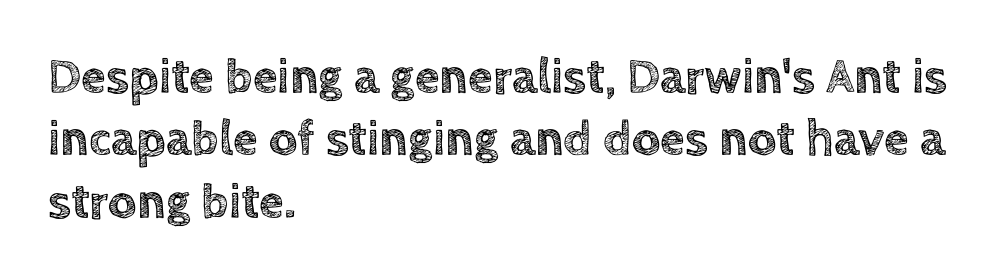
The image shows 50 px text type, upright; set left-aligned, normal line spacing (1.25x), normal letter spacing, not underlined; a large x-height.
